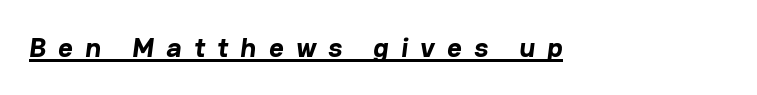
Underlining? Definitely there. Type style note: lacks serifs. Chunky letters — that's bold for sure. The letters advance in unequal steps, a hallmark of proportional type. The horizontal fit of the characters is loose and conspicuously gappy.
